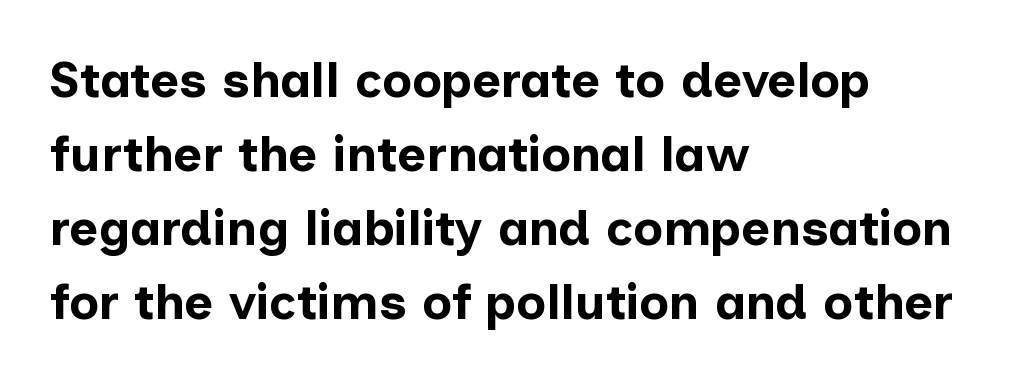
Has an underline been added? It has not. Serifs: no, the terminals of the letterforms are clean. A dark, heavy texture on the line: the type is bold. There is no visible air inserted between adjacent glyphs.
